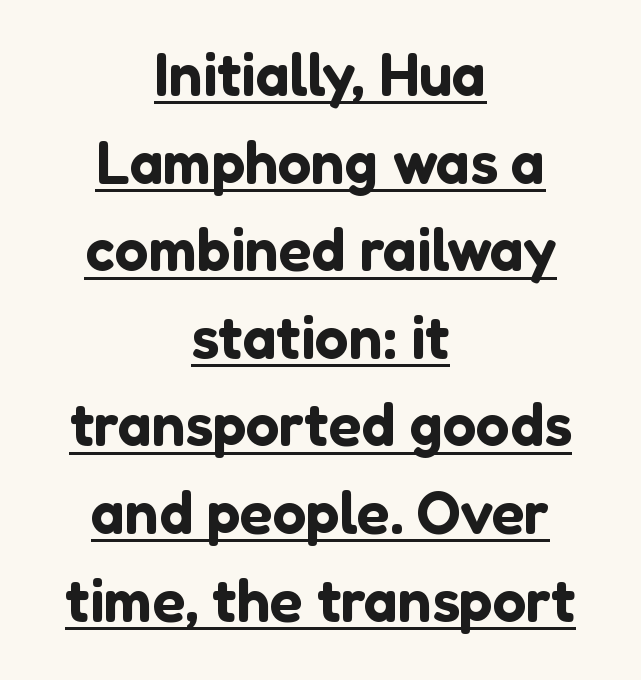
Which margin do the lines hug? Neither — every line sits in the middle. The passage shown has conventional tracking throughout. This is the regular roman posture of the typeface. Leading matches the norm, producing a regular column. The text was rendered using a sans face with plain stroke endings. Compared with undecorated copy, this sample adds a rule below the words.
